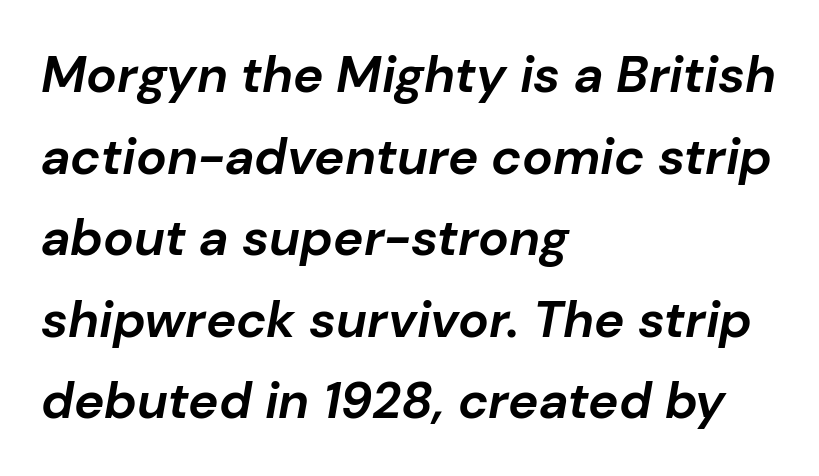
Q: Is the text bold? A: Yes.
Q: Is the text italic (slanted)? A: Yes, it leans right by about 10 degrees.
Q: Is the text underlined? A: No.
Q: How is the paragraph aligned? A: Left-aligned.
Q: Is the spacing between letters normal or unusually wide? A: Normal.
Q: Is the spacing between lines tight, normal or loose? A: Normal.
Q: Width (condensed, normal, or wide)? A: Normal.
Q: Stroke contrast? A: Low.
Q: x-height? A: Medium.
Q: Monospaced? A: No.
